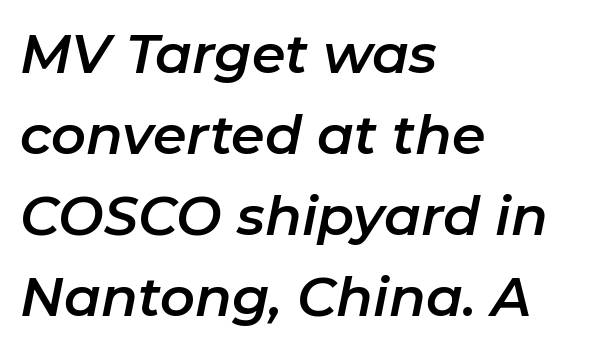
{"italic": "yes", "lean": "right", "slant_degrees": 11, "width": "normal", "stroke_contrast": "low", "x_height": "medium", "monospaced": "no", "underline": "no", "align": "left", "line_spacing": "normal", "line_spacing_ratio": 1.5, "letter_spacing": "normal", "letter_spacing_em": 0.0, "glyph_px": 54}
